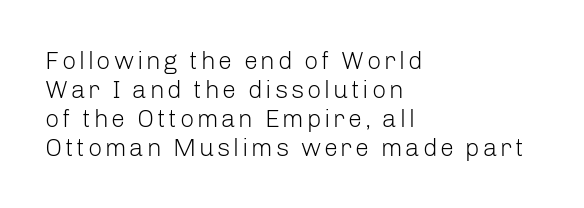
The image shows 25 px text type, upright; set left-aligned, line spacing 1.16x, not underlined.
